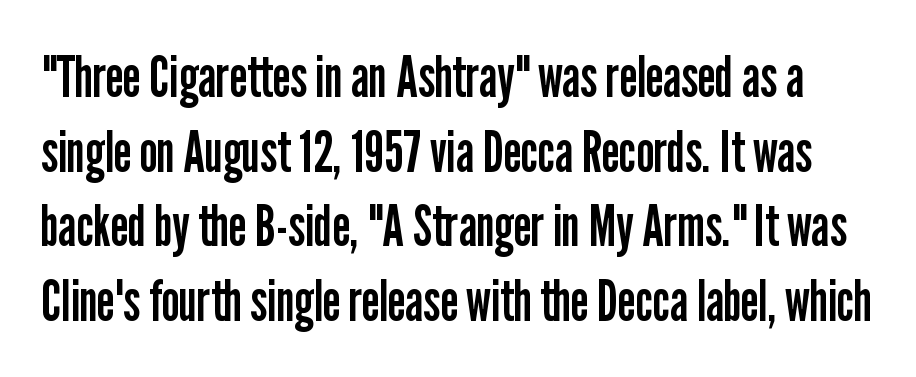
The image shows 57 px regular-weight, condensed sans-serif type, upright; set normal line spacing (1.31x), normal letter spacing, not underlined; low stroke contrast and a medium x-height.
